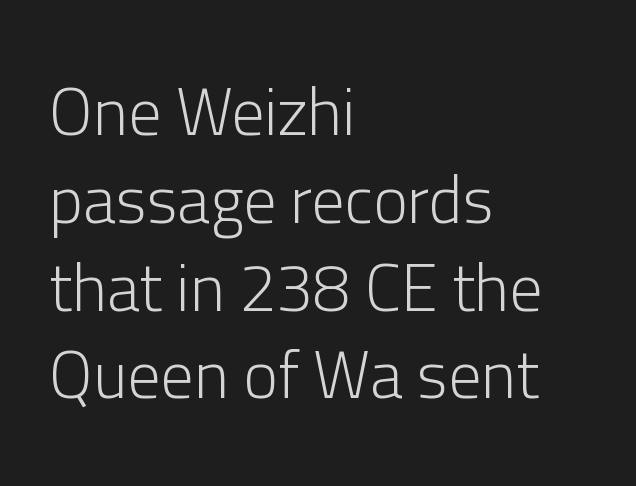
Q: Is the text bold? A: No.
Q: Is the text italic (slanted)? A: No, it is upright.
Q: Is the typeface a serif or a sans-serif typeface? A: Sans-serif.
Q: Is the text underlined? A: No.
Q: How is the paragraph aligned? A: Left-aligned.
Q: Is the spacing between letters normal or unusually wide? A: Normal.
Q: Is the spacing between lines tight, normal or loose? A: Normal.
Q: Width (condensed, normal, or wide)? A: Normal.
Q: Stroke contrast? A: Low.
Q: x-height? A: Medium.
Q: Monospaced? A: No.
